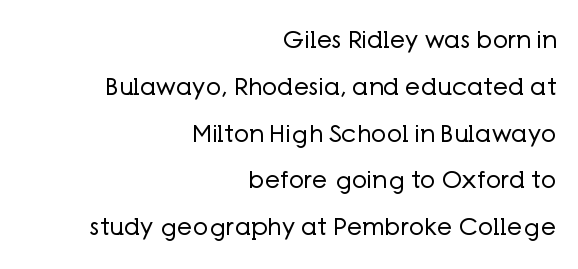
Q: Is the text bold? A: No.
Q: Is the text italic (slanted)? A: No, it is upright.
Q: Is the text underlined? A: No.
Q: How is the paragraph aligned? A: Right-aligned.
Q: Is the spacing between letters normal or unusually wide? A: Normal.
Q: Is the spacing between lines tight, normal or loose? A: Loose.
